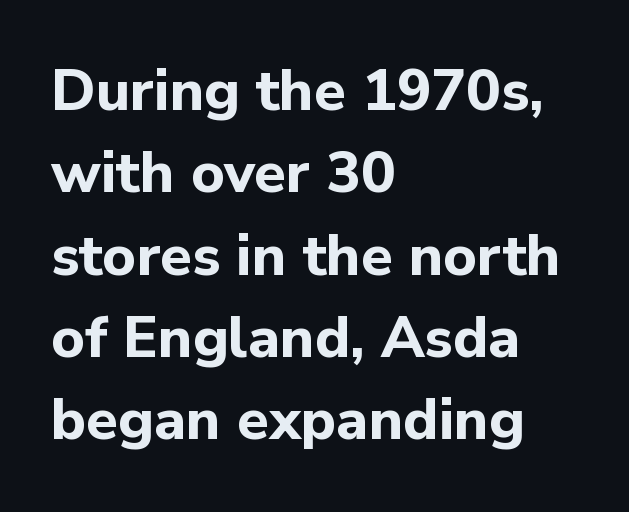
I'd call this a sans setting — the letters go barefoot. Characters follow at the spacing the type designer built in. I'd describe the lettering as bold — thick and assertive. Every row of glyphs begins at an identical x-position on the left.
